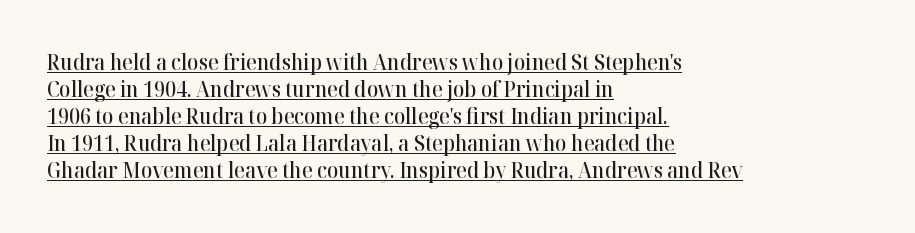
{"italic": "no", "bold": "semi", "underline": "yes", "align": "left", "line_spacing": "normal", "line_spacing_ratio": 1.29, "letter_spacing": "normal", "letter_spacing_em": 0.0, "glyph_px": 21}
